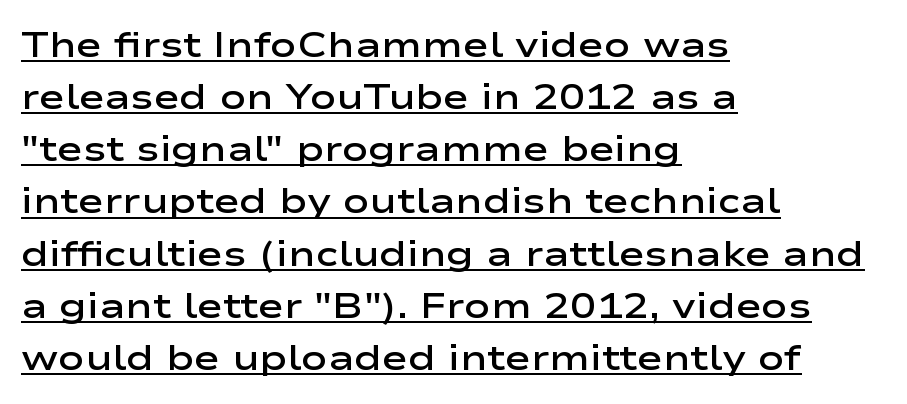
The image shows 35 px semibold, wide sans-serif type, upright; set left-aligned, normal line spacing (1.49x), normal letter spacing, underlined; low stroke contrast and a medium x-height.
